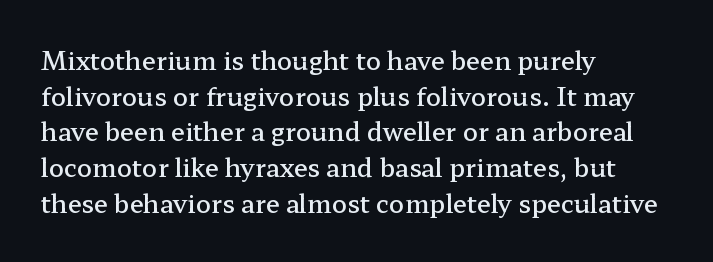
The image shows 25 px text type, upright; set left-aligned, normal line spacing (1.43x), normal letter spacing, not underlined.
